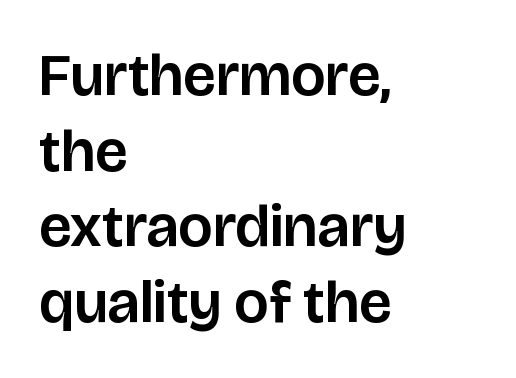
{"serif": "no", "italic": "no", "width": "normal", "stroke_contrast": "low", "x_height": "large", "monospaced": "no", "underline": "no", "align": "left", "line_spacing": "normal", "line_spacing_ratio": 1.26, "letter_spacing": "normal", "letter_spacing_em": 0.0, "glyph_px": 60}
